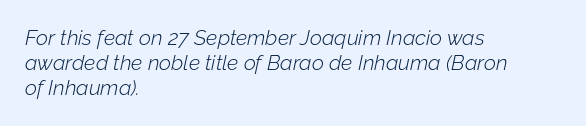
Posture: slanted. Nothing unusual about the tracking: characters are spaced as the font intends. Stems here are at most as thick as an everyday book face. The compositor pushed each line to the left boundary. The baseline area is clear.
